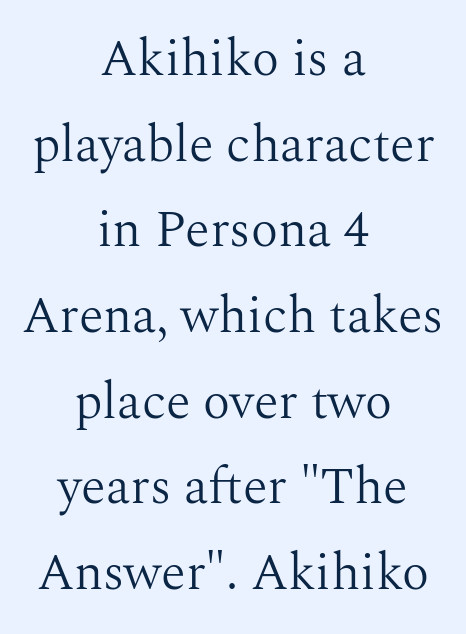
{"serif": "yes", "italic": "no", "bold": "no", "weight": "light", "width": "normal", "stroke_contrast": "medium", "x_height": "medium", "monospaced": "no", "underline": "no", "align": "center", "line_spacing": "normal", "line_spacing_ratio": 1.68, "letter_spacing": "normal", "letter_spacing_em": 0.0, "glyph_px": 51}
